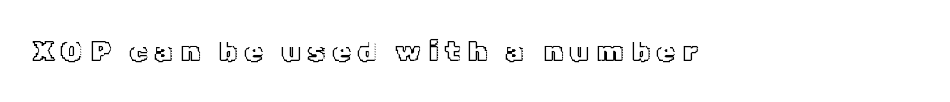
The image shows 29 px text type, upright; set unusually wide letter spacing (+0.24 em), not underlined; a medium x-height.
